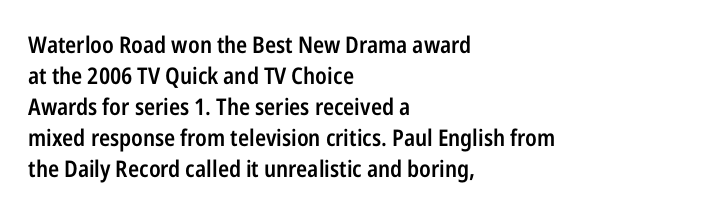
{"italic": "no", "bold": "semi", "underline": "no", "align": "left", "line_spacing": "normal", "line_spacing_ratio": 1.35, "letter_spacing": "normal", "letter_spacing_em": 0.0, "glyph_px": 23}
